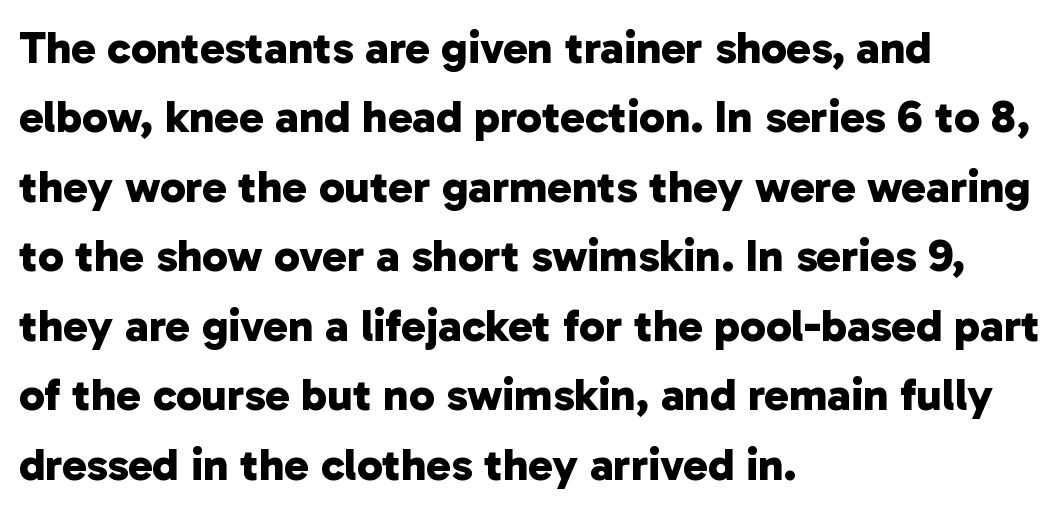
These lines are rendered in a variable-pitch font. Tracking here is standard; glyphs follow each other at the usual distance. Serif or sans? Sans — the stroke terminals are bare. Alignment: flush left. The baseline area is clear.
